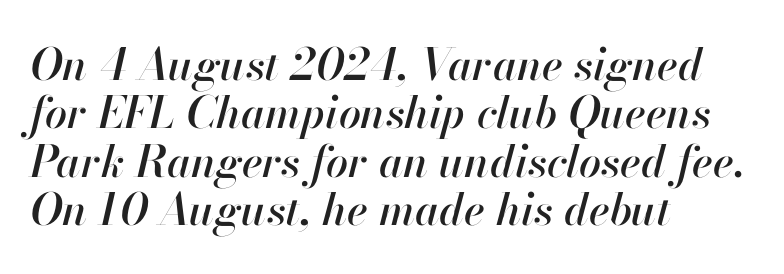
{"italic": "yes", "lean": "right", "slant_degrees": 13, "width": "normal", "stroke_contrast": "high", "x_height": "small", "monospaced": "no", "underline": "no", "align": "left", "line_spacing": "tight", "line_spacing_ratio": 1.1, "letter_spacing": "normal", "letter_spacing_em": 0.0, "glyph_px": 44}
